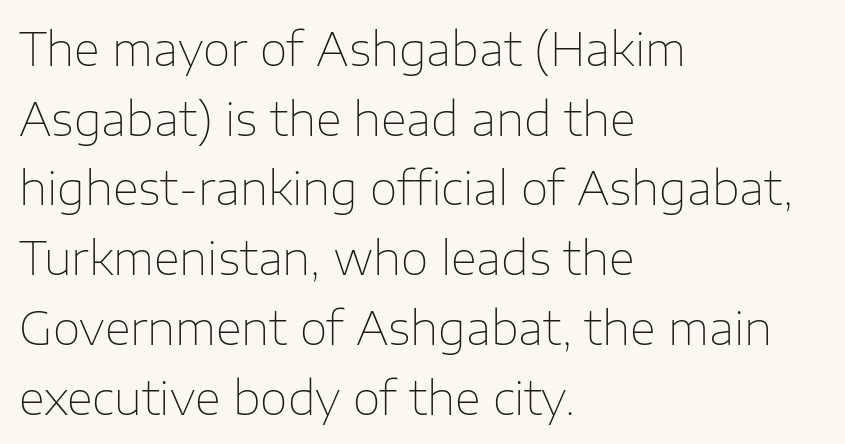
Q: Is the text bold? A: No.
Q: Is the text italic (slanted)? A: No, it is upright.
Q: Is the typeface a serif or a sans-serif typeface? A: Sans-serif.
Q: Is the text underlined? A: No.
Q: How is the paragraph aligned? A: Left-aligned.
Q: Is the spacing between letters normal or unusually wide? A: Normal.
Q: Is the spacing between lines tight, normal or loose? A: Normal.
Q: Width (condensed, normal, or wide)? A: Normal.
Q: Stroke contrast? A: Low.
Q: x-height? A: Medium.
Q: Monospaced? A: No.
